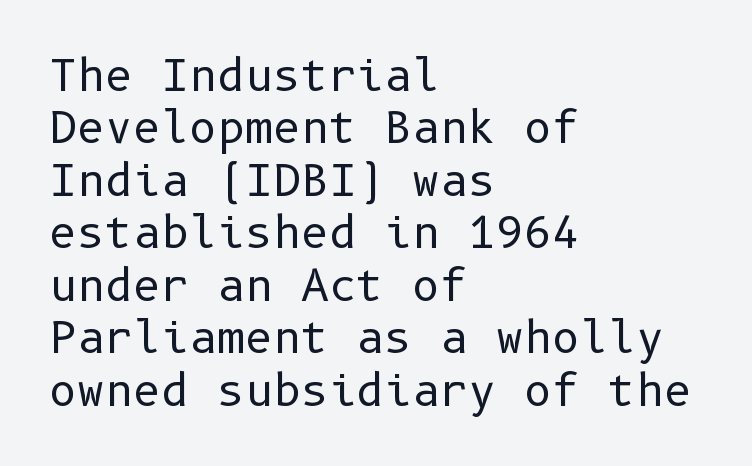
Q: Is the text bold? A: No.
Q: Is the text italic (slanted)? A: No, it is upright.
Q: Is the typeface a serif or a sans-serif typeface? A: Sans-serif.
Q: Is the text underlined? A: No.
Q: How is the paragraph aligned? A: Left-aligned.
Q: Is the spacing between letters normal or unusually wide? A: Normal.
Q: Width (condensed, normal, or wide)? A: Normal.
Q: Stroke contrast? A: Low.
Q: x-height? A: Medium.
